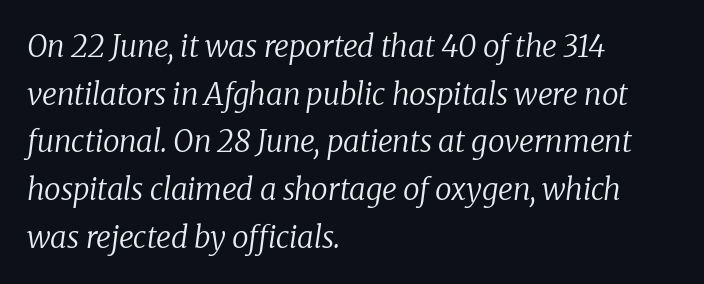
This sample has the flowing, uneven cadence of proportional lettering. In CSS terms this would be text-align: left. Words float on clear page, feet unadorned. These lines are composed in type with serifs.
